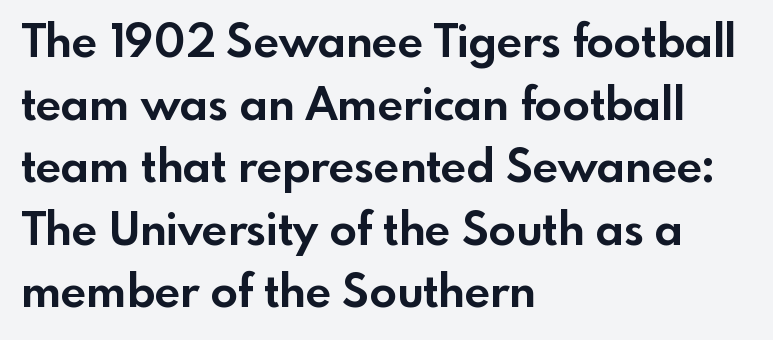
Q: Is the text bold? A: Yes.
Q: Is the text italic (slanted)? A: No, it is upright.
Q: Is the typeface a serif or a sans-serif typeface? A: Sans-serif.
Q: Is the text underlined? A: No.
Q: How is the paragraph aligned? A: Left-aligned.
Q: Is the spacing between letters normal or unusually wide? A: Normal.
Q: Is the spacing between lines tight, normal or loose? A: Normal.
Q: Width (condensed, normal, or wide)? A: Normal.
Q: x-height? A: Small.
Q: Monospaced? A: No.
